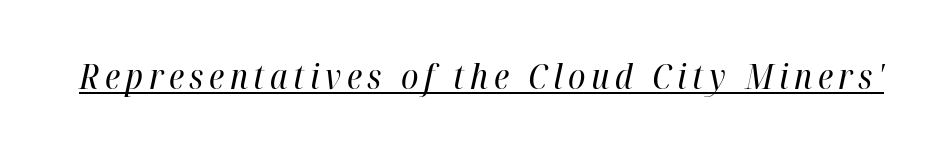
Counters stay open thanks to moderate or lighter strokes. Every character sits at an angle, as italics do. Underline: present. Character widths vary here, with narrow letters taking less room than wide ones.
